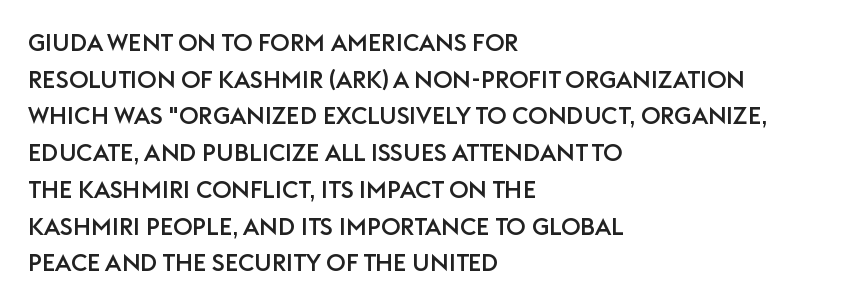
{"italic": "no", "underline": "no", "align": "left", "line_spacing": "normal", "line_spacing_ratio": 1.53, "letter_spacing": "normal", "letter_spacing_em": 0.0, "glyph_px": 24}
